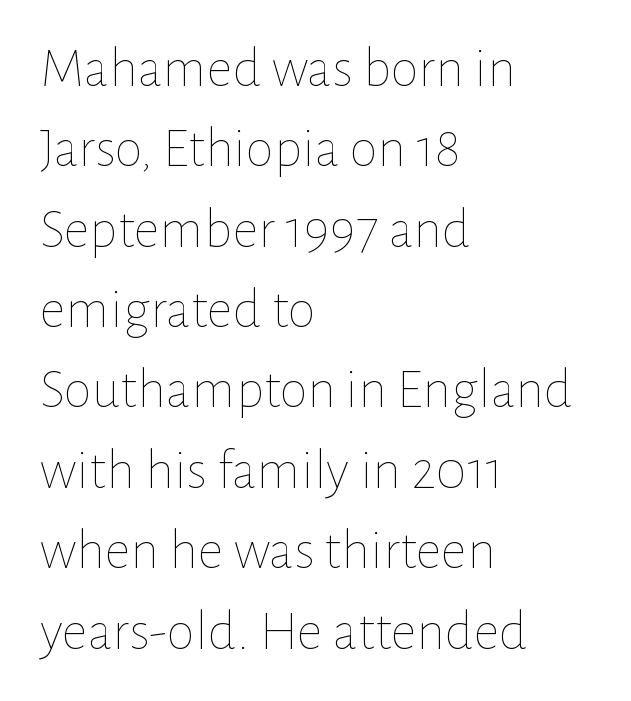
The face used here is proportionally spaced, like ordinary book or web type. No extra tracking has been applied to these lines. The ragged edge is on the right, which tells us the setting is flush left. No heavy texture on the line: the type isn't bold.
